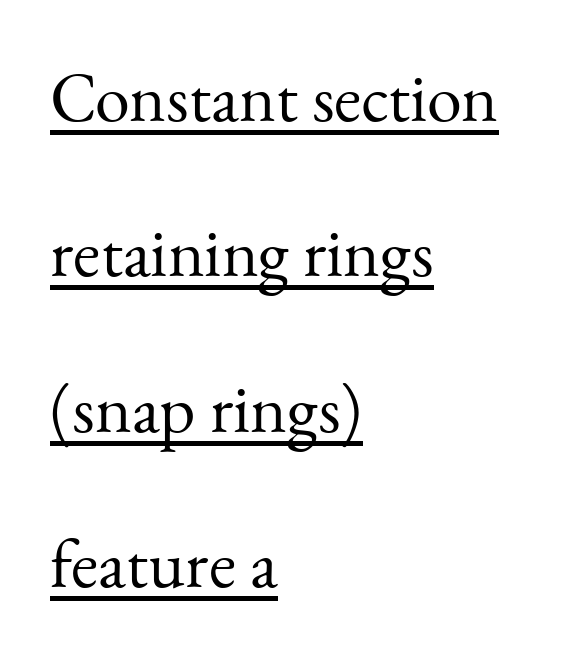
The letterforms sit at book weight or below. Note: serifs present on the glyphs. Notice how a bar underscores the lettering throughout. Line spacing here is loose.
